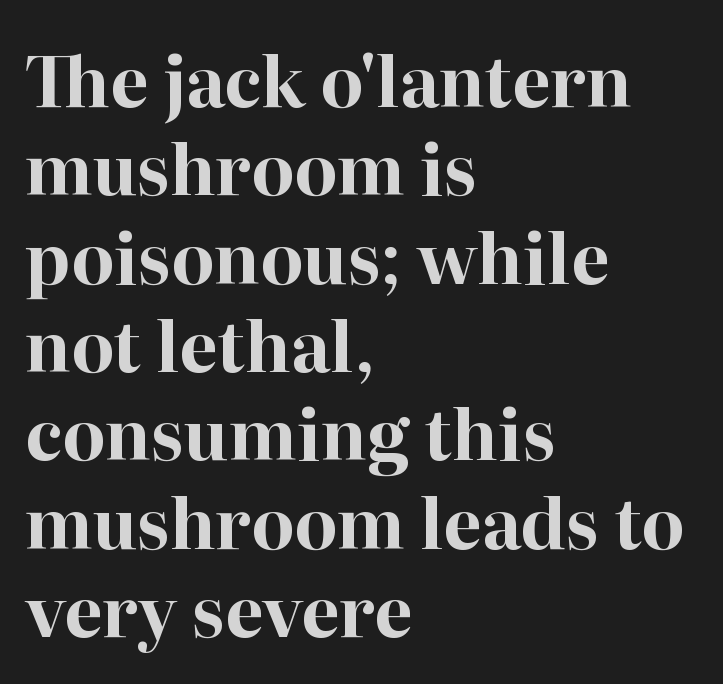
The image shows 69 px bold serif type, upright; set left-aligned, normal line spacing (1.28x), normal letter spacing, not underlined; high stroke contrast and a medium x-height.
